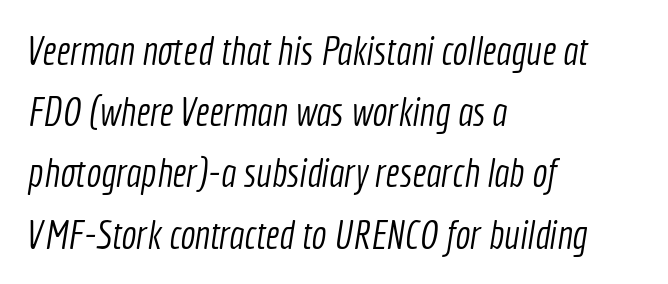
{"serif": "no", "bold": "no", "weight": "light", "width": "condensed", "x_height": "medium", "monospaced": "no", "underline": "no", "align": "left", "line_spacing": "normal", "line_spacing_ratio": 1.53, "letter_spacing": "normal", "letter_spacing_em": 0.0, "glyph_px": 40}
